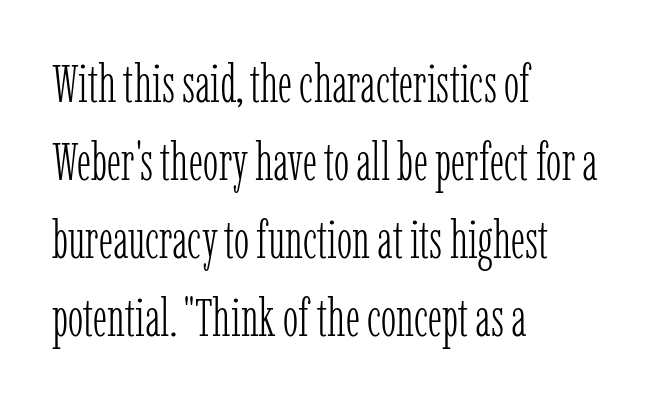
The image shows 52 px light, condensed serif type, upright; set left-aligned, normal line spacing (1.5x), normal letter spacing, not underlined; low stroke contrast and a medium x-height.
